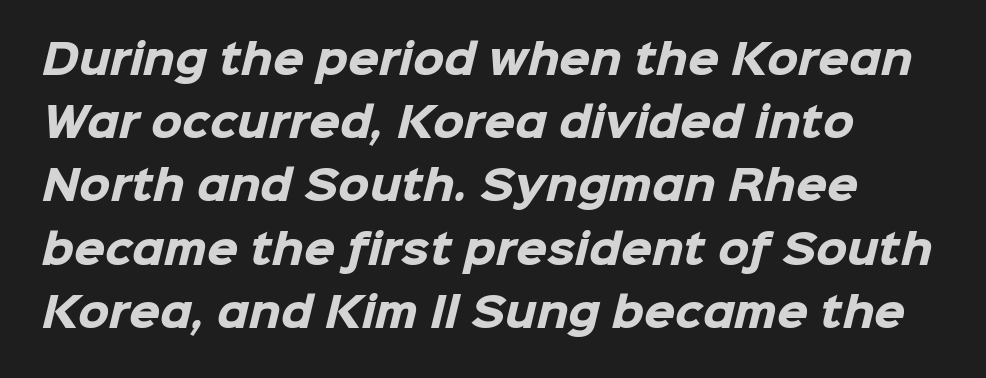
The image shows 40 px heavy sans-serif type; set left-aligned, normal line spacing (1.58x), normal letter spacing, not underlined; low stroke contrast and a medium x-height.
